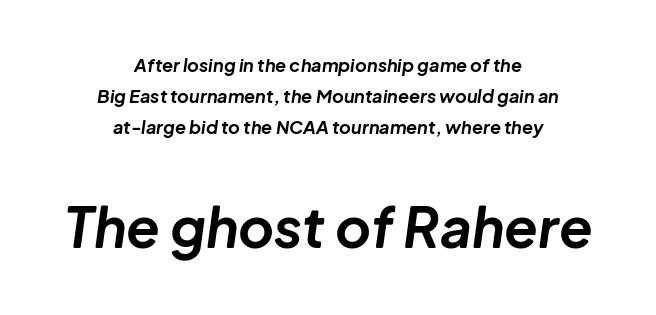
Q: Is the text bold? A: Yes.
Q: Is the text italic (slanted)? A: Yes, it leans right by about 8 degrees.
Q: Is the text underlined? A: No.
Q: How is the paragraph aligned? A: Centered.
Q: Is the spacing between letters normal or unusually wide? A: Normal.
Q: Which block of text is set in a larger size, the first (top) or the second (bottom)? A: The second (bottom) one.
Q: Width (condensed, normal, or wide)? A: Normal.
Q: Stroke contrast? A: Low.
Q: x-height? A: Medium.
Q: Monospaced? A: No.
